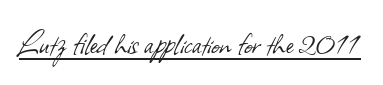
The image shows 36 px light sans-serif type; set normal letter spacing, underlined; low stroke contrast and a small x-height.
